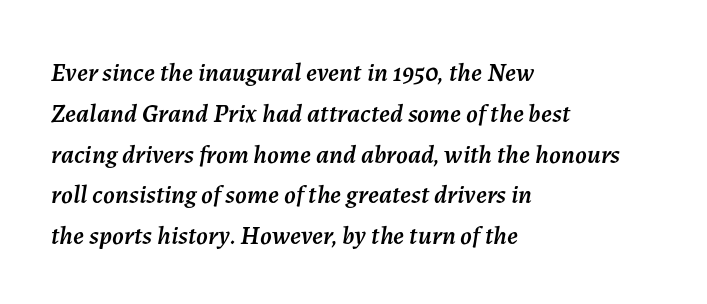
Q: Is the text italic (slanted)? A: Yes, it leans right by about 7 degrees.
Q: Is the text underlined? A: No.
Q: How is the paragraph aligned? A: Left-aligned.
Q: Is the spacing between letters normal or unusually wide? A: Normal.
Q: Is the spacing between lines tight, normal or loose? A: Normal.
